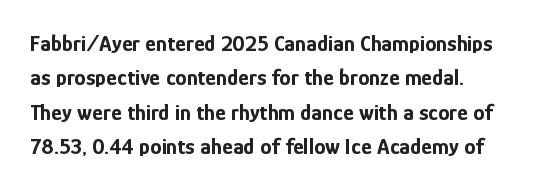
The image shows 23 px bold type, upright; set normal line spacing (1.5x), normal letter spacing, not underlined.
